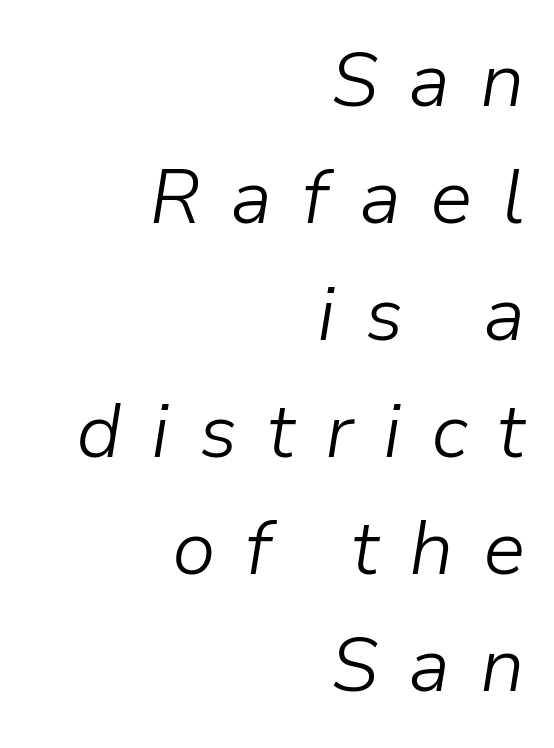
The image shows 76 px light type, italic (leaning right); set right-aligned, normal line spacing (1.54x), unusually wide letter spacing (+0.39 em), not underlined; low stroke contrast and a medium x-height.
